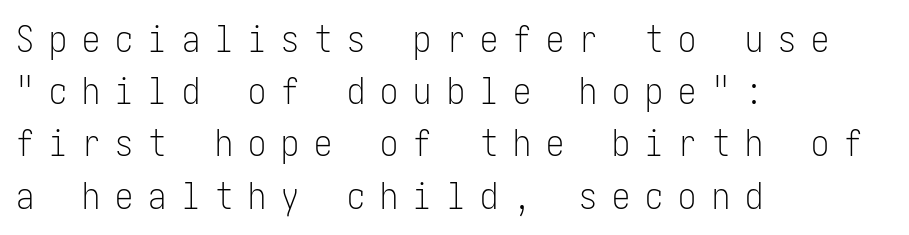
The image shows 36 px light, condensed sans-serif type, upright; set left-aligned, normal line spacing (1.45x), unusually wide letter spacing (+0.42 em), not underlined; low stroke contrast and a medium x-height.
